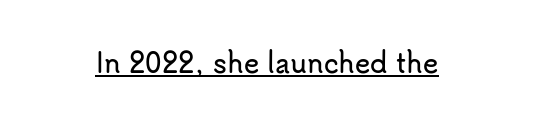
Q: Is the text italic (slanted)? A: No, it is upright.
Q: Is the text underlined? A: Yes.
Q: Is the spacing between letters normal or unusually wide? A: Normal.
